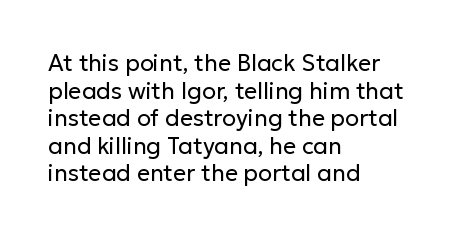
The image shows 23 px text type, upright; set left-aligned, line spacing 1.2x, normal letter spacing, not underlined.
